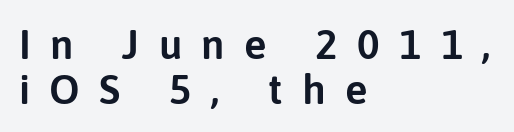
Q: Is the text italic (slanted)? A: No, it is upright.
Q: Is the typeface a serif or a sans-serif typeface? A: Sans-serif.
Q: Is the text underlined? A: No.
Q: How is the paragraph aligned? A: Left-aligned.
Q: Is the spacing between letters normal or unusually wide? A: Unusually wide.
Q: Is the spacing between lines tight, normal or loose? A: Tight.
Q: Width (condensed, normal, or wide)? A: Normal.
Q: Stroke contrast? A: Low.
Q: x-height? A: Medium.
Q: Monospaced? A: No.
